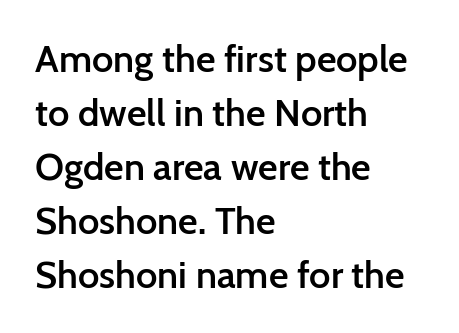
The image shows 38 px semibold sans-serif type, upright; set left-aligned, normal line spacing (1.42x), normal letter spacing, not underlined; low stroke contrast and a medium x-height.
